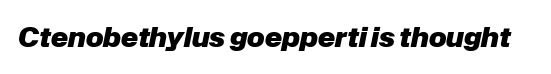
{"italic": "yes", "lean": "right", "slant_degrees": 12, "bold": "yes", "underline": "no", "letter_spacing": "normal", "letter_spacing_em": 0.0, "glyph_px": 26}
